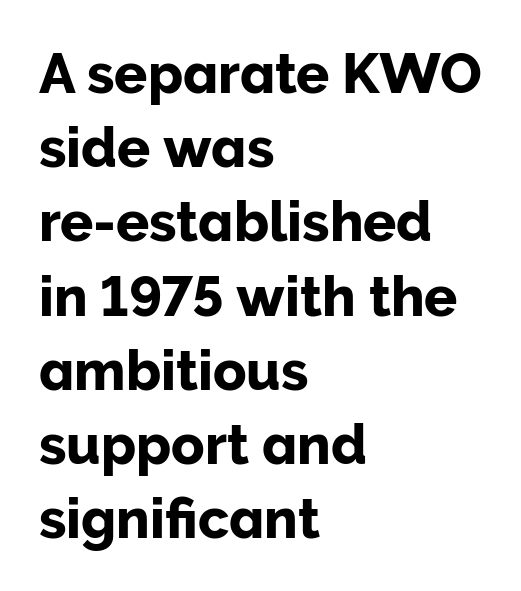
Q: Is the text italic (slanted)? A: No, it is upright.
Q: Is the typeface a serif or a sans-serif typeface? A: Sans-serif.
Q: Is the text underlined? A: No.
Q: How is the paragraph aligned? A: Left-aligned.
Q: Is the spacing between letters normal or unusually wide? A: Normal.
Q: Is the spacing between lines tight, normal or loose? A: Normal.
Q: Width (condensed, normal, or wide)? A: Normal.
Q: Stroke contrast? A: Low.
Q: x-height? A: Medium.
Q: Monospaced? A: No.
